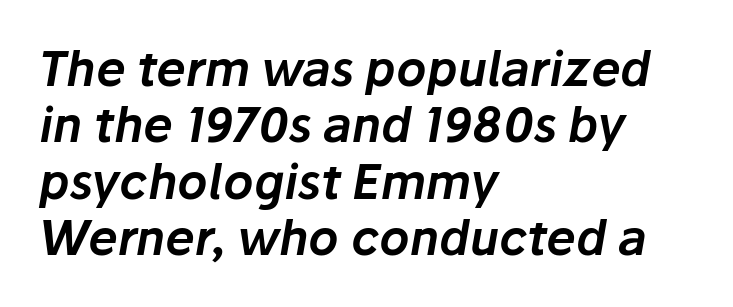
No word sits above an underline. If you drew a ruler down the left edge, every line would touch it. In terms of letterspacing, this is plain default setting. Do the characters align in a grid? No, the font is proportional. The text carries the slant typical of an italic or oblique font.
